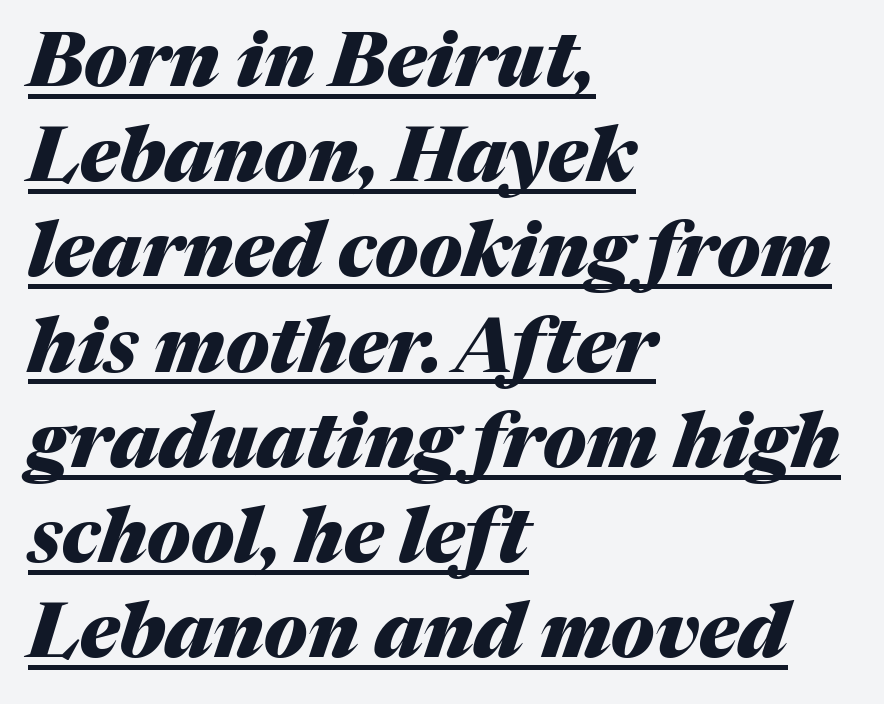
The image shows 75 px heavy type, italic (leaning right); set left-aligned, normal line spacing (1.27x), normal letter spacing, underlined; medium stroke contrast and a medium x-height.
